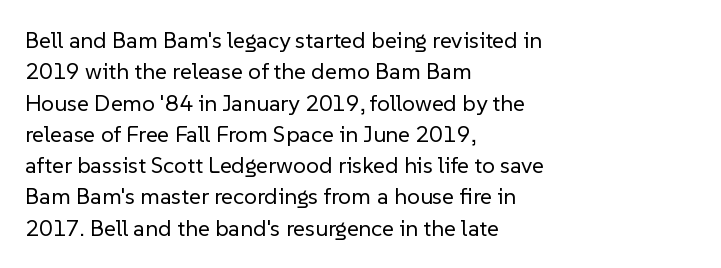
One glance says typical: line gaps are just what's usual. What stands out about the letter spacing? Nothing — it is the standard amount. This reads as an unemphasized weight, regular at the heaviest. The text block is weighted toward the left margin, trailing off unevenly rightward. Descender tails drop into unmarked territory. The specimen reads as upright at a glance.
